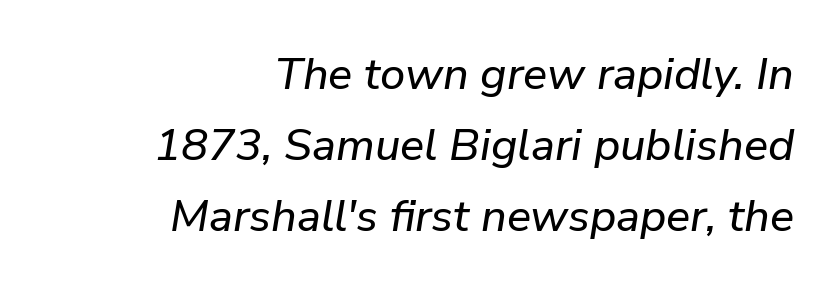
Q: Is the text italic (slanted)? A: Yes, it leans right by about 9 degrees.
Q: Is the text underlined? A: No.
Q: How is the paragraph aligned? A: Right-aligned.
Q: Is the spacing between letters normal or unusually wide? A: Normal.
Q: Is the spacing between lines tight, normal or loose? A: Normal.
Q: Width (condensed, normal, or wide)? A: Normal.
Q: Stroke contrast? A: Low.
Q: x-height? A: Medium.
Q: Monospaced? A: No.
